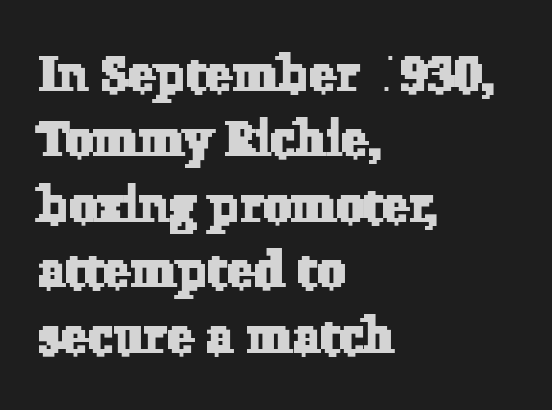
Q: Is the typeface a serif or a sans-serif typeface? A: Serif.
Q: Is the text underlined? A: No.
Q: How is the paragraph aligned? A: Left-aligned.
Q: Is the spacing between letters normal or unusually wide? A: Normal.
Q: Is the spacing between lines tight, normal or loose? A: Normal.
Q: Width (condensed, normal, or wide)? A: Normal.
Q: Stroke contrast? A: Low.
Q: x-height? A: Medium.
Q: Monospaced? A: No.
